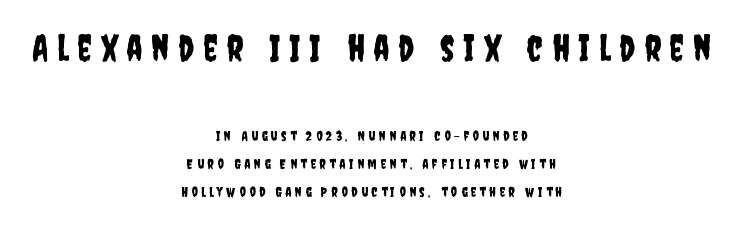
{"serif": "no", "italic": "no", "width": "condensed", "stroke_contrast": "low", "x_height": "large", "monospaced": "no", "underline": "no", "align": "center", "line_spacing": "loose", "line_spacing_ratio": 2.0, "letter_spacing": "wide", "letter_spacing_em": 0.25, "larger_block": "first", "size_ratio": 2.57, "glyph_px": 36}
